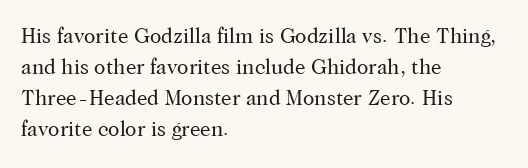
{"italic": "no", "bold": "no", "underline": "no", "align": "left", "line_spacing": "normal", "line_spacing_ratio": 1.47, "letter_spacing": "normal", "letter_spacing_em": 0.0, "glyph_px": 21}
